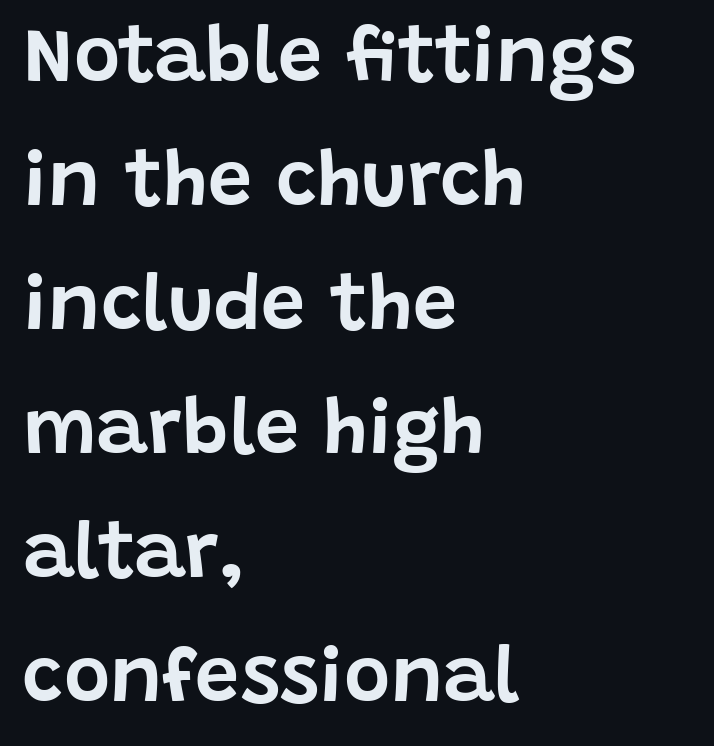
{"serif": "no", "italic": "no", "width": "normal", "stroke_contrast": "low", "x_height": "large", "monospaced": "no", "underline": "no", "align": "left", "line_spacing": "normal", "line_spacing_ratio": 1.57, "letter_spacing": "normal", "letter_spacing_em": 0.0, "glyph_px": 79}
